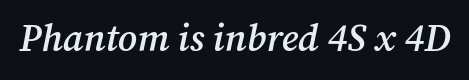
The image shows 38 px semibold serif type, italic (leaning right); set normal letter spacing, not underlined; medium stroke contrast and a medium x-height.
